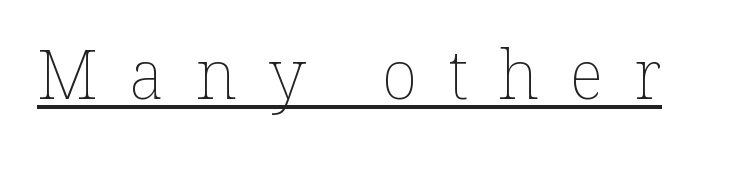
Nope, not italic — everything's standing straight. The rendering uses the underline text-decoration. This reads as an unemphasized weight, regular at the heaviest. Character widths vary here, with narrow letters taking less room than wide ones. Spacing between characters has been opened up far beyond the box default.
